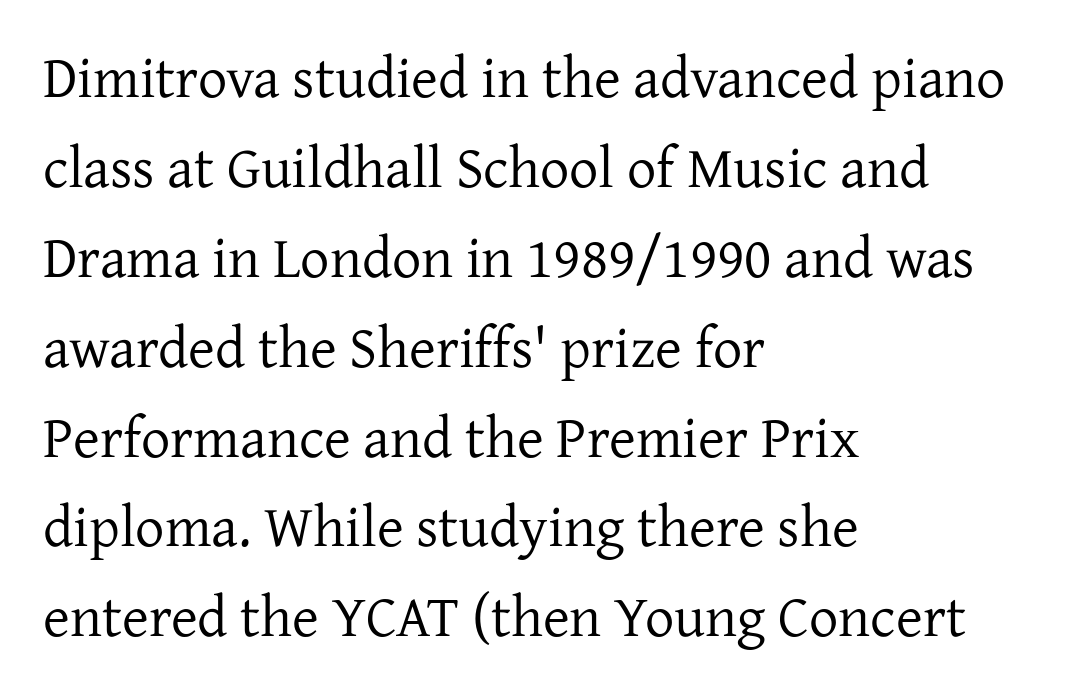
You can tell from the footed stems that serif type was used. Visually the block forms a straight wall on the left and a jagged coastline on the right. A typesetter would mark this as roman, not italic. Letter spacing: default. The space directly below the letters is spotless.
